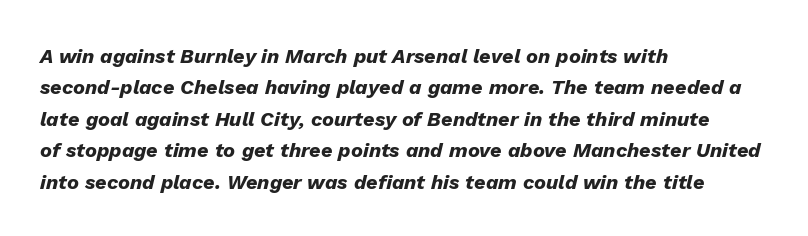
Q: Is the text bold? A: Yes.
Q: Is the text italic (slanted)? A: Yes, it leans right by about 13 degrees.
Q: Is the text underlined? A: No.
Q: How is the paragraph aligned? A: Left-aligned.
Q: Is the spacing between letters normal or unusually wide? A: Normal.
Q: Is the spacing between lines tight, normal or loose? A: Normal.
